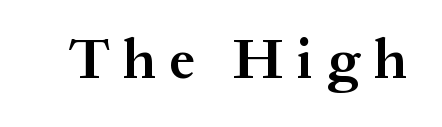
Q: Is the text bold? A: Yes.
Q: Is the text italic (slanted)? A: No, it is upright.
Q: Is the typeface a serif or a sans-serif typeface? A: Serif.
Q: Is the text underlined? A: No.
Q: Is the spacing between letters normal or unusually wide? A: Unusually wide.
Q: Width (condensed, normal, or wide)? A: Normal.
Q: Stroke contrast? A: Medium.
Q: x-height? A: Medium.
Q: Monospaced? A: No.
